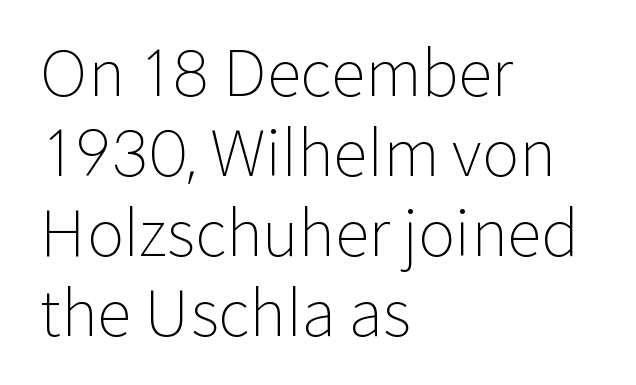
{"serif": "no", "italic": "no", "bold": "no", "weight": "light", "width": "normal", "stroke_contrast": "low", "x_height": "medium", "monospaced": "no", "underline": "no", "align": "left", "line_spacing": "normal", "line_spacing_ratio": 1.27, "letter_spacing": "normal", "letter_spacing_em": 0.0, "glyph_px": 63}
